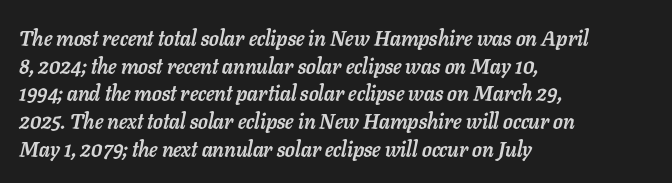
Q: Is the text bold? A: Yes.
Q: Is the text italic (slanted)? A: Yes, it leans right by about 11 degrees.
Q: Is the text underlined? A: No.
Q: How is the paragraph aligned? A: Left-aligned.
Q: Is the spacing between letters normal or unusually wide? A: Normal.
Q: Is the spacing between lines tight, normal or loose? A: Normal.
